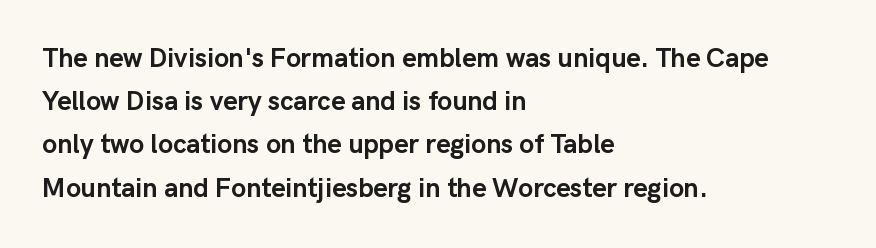
The image shows 27 px bold type, upright; set left-aligned, normal line spacing (1.6x), normal letter spacing, not underlined.
